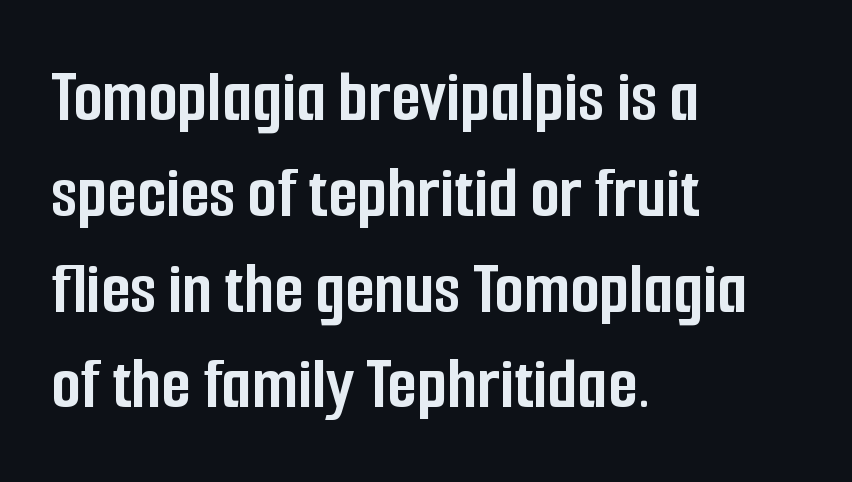
The image shows 76 px semibold, condensed sans-serif type, upright; set left-aligned, normal line spacing (1.26x), normal letter spacing, not underlined; low stroke contrast and a medium x-height.
